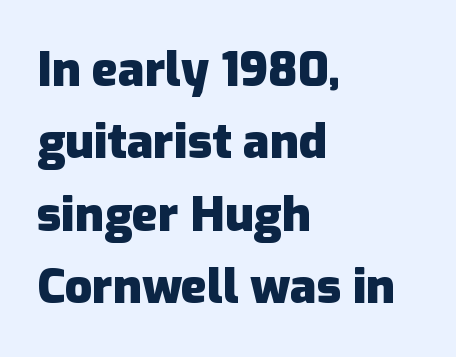
The image shows 48 px heavy sans-serif type, upright; set left-aligned, normal line spacing (1.51x), normal letter spacing, not underlined; low stroke contrast and a medium x-height.
